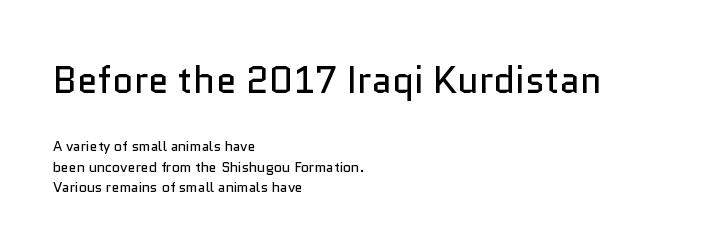
The image shows 37 px regular-weight sans-serif type, upright; set left-aligned, normal line spacing (1.45x), normal letter spacing, not underlined; the first (top) block is 2.64x larger; low stroke contrast and a medium x-height.
